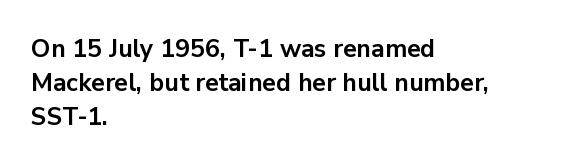
The image shows 25 px bold type, upright; set left-aligned, normal line spacing (1.37x), normal letter spacing, not underlined.
